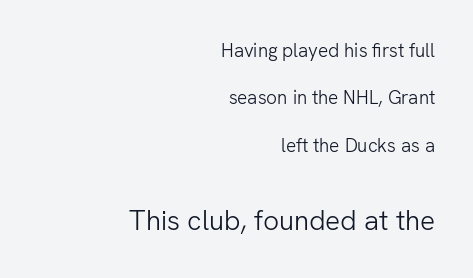
I'd call this a sans setting — the letters go barefoot. You can tell it's not italic because the verticals are truly vertical. You could not count columns in this text — the font is proportionally spaced. The setting favours the right margin, as signatures and pull-quotes sometimes do. Bare-footed words on every line.
